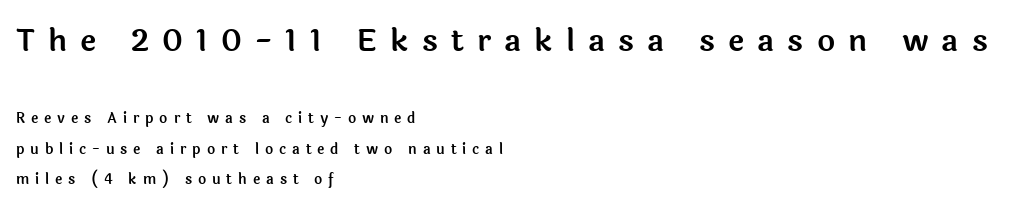
Bigger letters appear in the top chunk; the bottom chunk is reduced. The font family rendered here belongs to the sans-serif group. The passage shown has open, widely tracked lettering throughout. The specimen omits any rule beneath the text block's lines.
